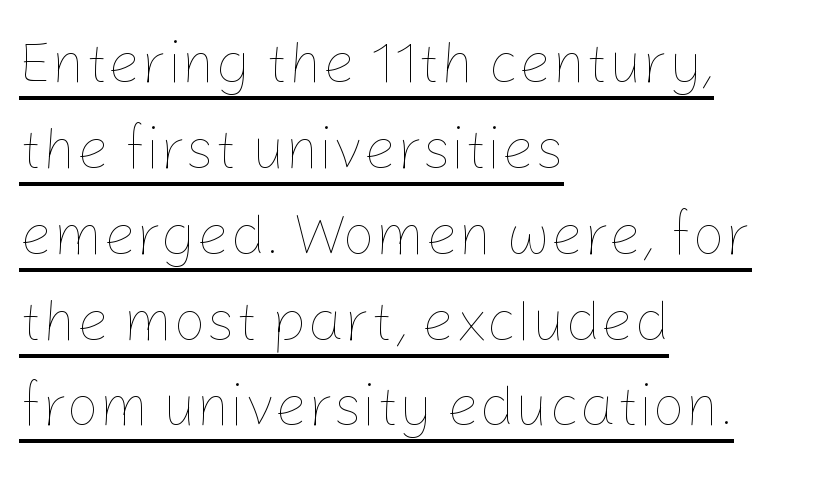
{"italic": "no", "bold": "no", "weight": "thin", "width": "normal", "stroke_contrast": "low", "x_height": "medium", "monospaced": "no", "underline": "yes", "align": "left", "line_spacing": "normal", "line_spacing_ratio": 1.48, "letter_spacing": "normal", "letter_spacing_em": 0.0, "glyph_px": 58}
